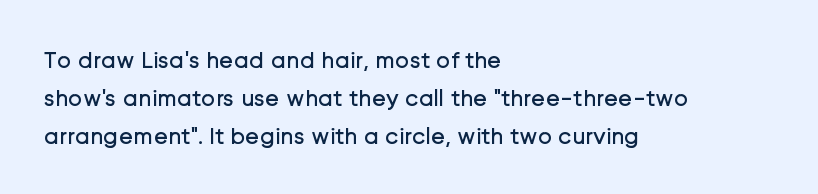
{"italic": "no", "bold": "no", "underline": "no", "align": "left", "line_spacing": "normal", "line_spacing_ratio": 1.58, "letter_spacing": "normal", "letter_spacing_em": 0.0, "glyph_px": 24}
